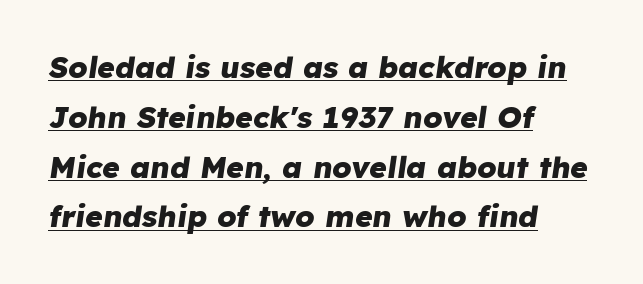
The image shows 30 px heavy type, italic (leaning right); set left-aligned, normal line spacing (1.66x), normal letter spacing, underlined; low stroke contrast and a medium x-height.
